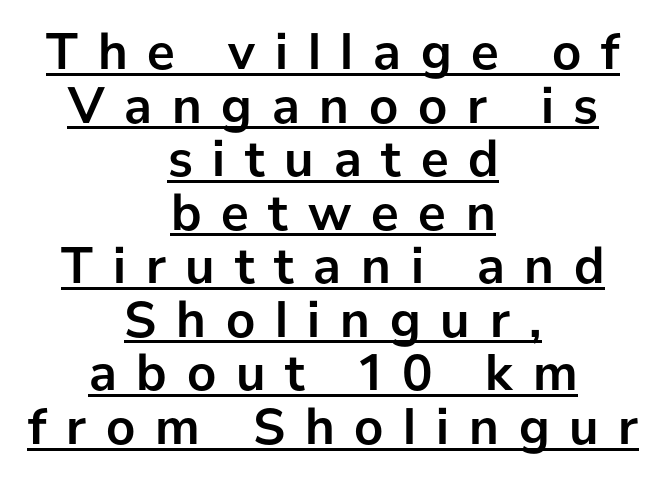
The image shows 52 px semibold sans-serif type, upright; set centered, tight line spacing (1.03x), unusually wide letter spacing (+0.38 em), underlined; low stroke contrast and a medium x-height.
